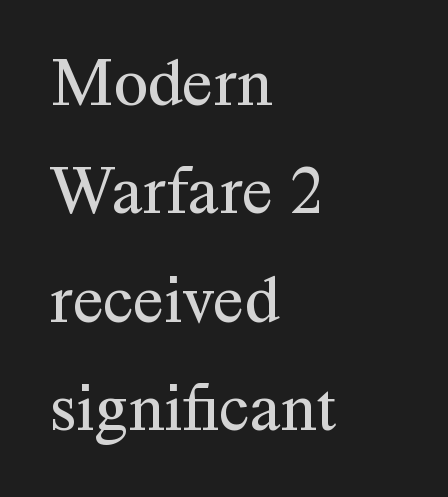
The image shows 70 px regular-weight serif type, upright; set left-aligned, normal line spacing (1.55x), normal letter spacing, not underlined; medium stroke contrast and a medium x-height.
